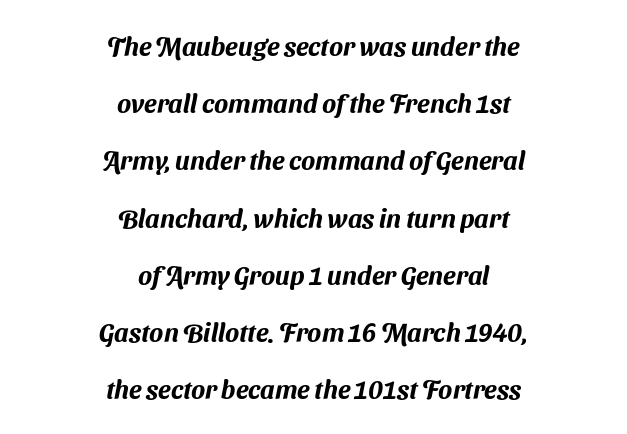
{"underline": "no", "align": "center", "line_spacing": "loose", "line_spacing_ratio": 2.2, "letter_spacing": "normal", "letter_spacing_em": 0.0, "glyph_px": 26}
